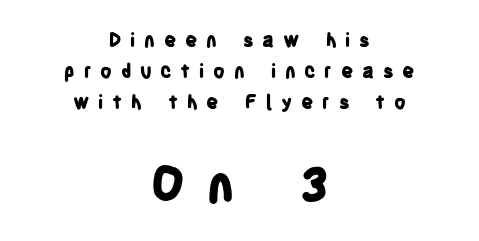
{"serif": "no", "italic": "no", "bold": "yes", "weight": "bold", "width": "condensed", "stroke_contrast": "low", "x_height": "large", "monospaced": "no", "underline": "no", "align": "center", "line_spacing": "normal", "line_spacing_ratio": 1.63, "letter_spacing": "wide", "letter_spacing_em": 0.46, "larger_block": "second", "size_ratio": 2.53, "glyph_px": 48}
